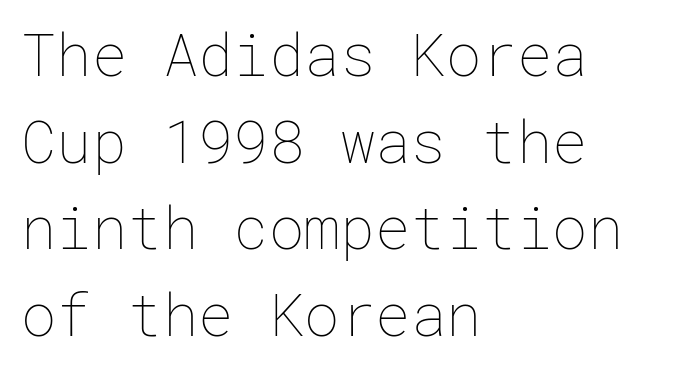
{"italic": "no", "bold": "no", "weight": "thin", "width": "normal", "stroke_contrast": "low", "x_height": "medium", "underline": "no", "align": "left", "line_spacing": "normal", "line_spacing_ratio": 1.47, "letter_spacing": "normal", "letter_spacing_em": 0.0, "glyph_px": 59}
